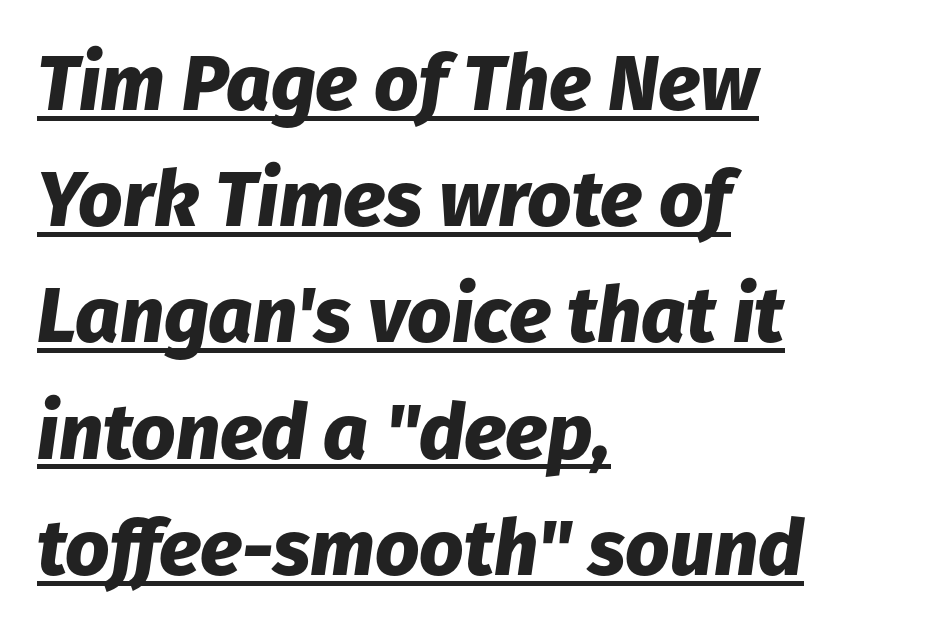
{"italic": "yes", "lean": "right", "slant_degrees": 8, "bold": "yes", "weight": "heavy", "width": "normal", "stroke_contrast": "low", "x_height": "medium", "monospaced": "no", "underline": "yes", "align": "left", "line_spacing": "normal", "line_spacing_ratio": 1.49, "letter_spacing": "normal", "letter_spacing_em": 0.0, "glyph_px": 78}
